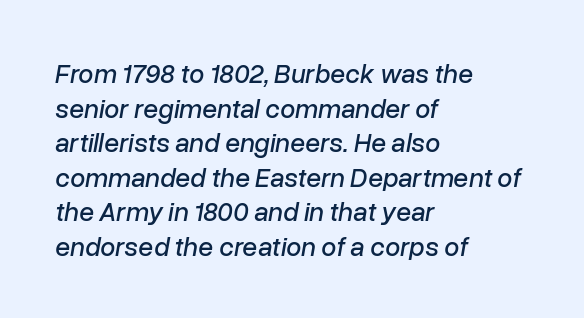
{"italic": "yes", "lean": "right", "slant_degrees": 10, "underline": "no", "align": "left", "line_spacing": "normal", "line_spacing_ratio": 1.28, "letter_spacing": "normal", "letter_spacing_em": 0.0, "glyph_px": 27}
